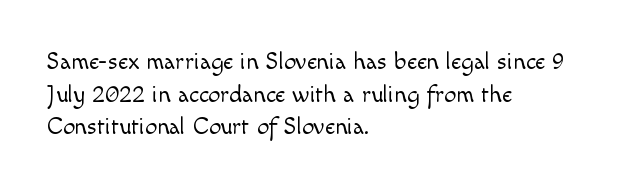
{"italic": "no", "bold": "no", "underline": "no", "align": "left", "line_spacing": "normal", "line_spacing_ratio": 1.36, "letter_spacing": "normal", "letter_spacing_em": 0.0, "glyph_px": 24}
